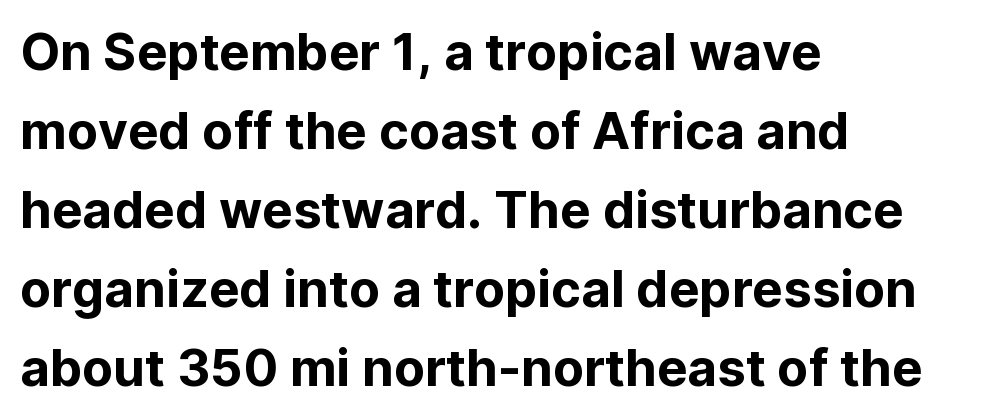
{"serif": "no", "italic": "no", "width": "normal", "stroke_contrast": "low", "x_height": "medium", "monospaced": "no", "underline": "no", "align": "left", "line_spacing": "normal", "line_spacing_ratio": 1.55, "letter_spacing": "normal", "letter_spacing_em": 0.0, "glyph_px": 51}
